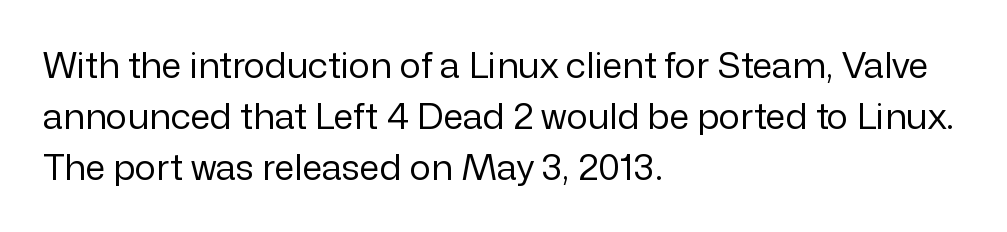
Weight: in the light-to-regular range. Posture: vertical. Each letter's strokes conclude bluntly, with no projecting serifs. Words appear dense and cohesive because spacing is normal.
